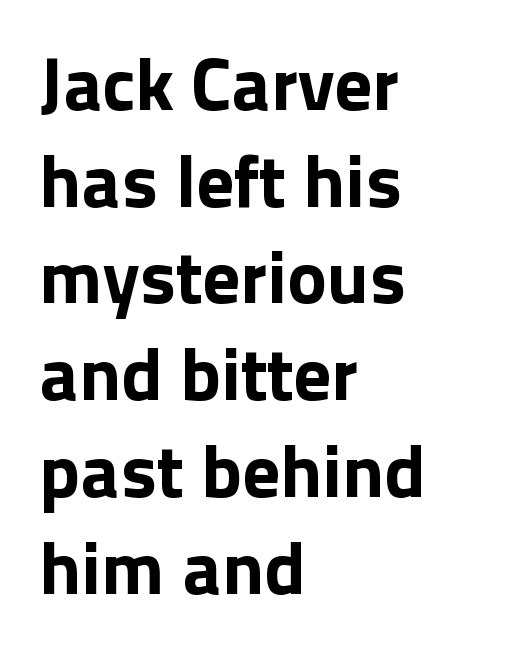
{"serif": "no", "italic": "no", "bold": "yes", "weight": "bold", "width": "normal", "x_height": "medium", "monospaced": "no", "underline": "no", "align": "left", "line_spacing": "normal", "line_spacing_ratio": 1.29, "letter_spacing": "normal", "letter_spacing_em": 0.0, "glyph_px": 75}
